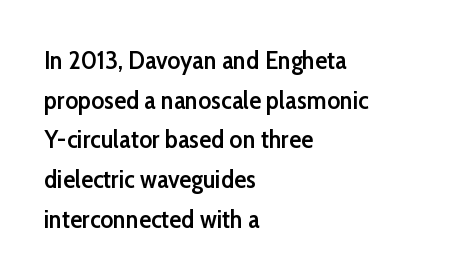
{"italic": "no", "bold": "semi", "underline": "no", "align": "left", "line_spacing": "normal", "line_spacing_ratio": 1.59, "letter_spacing": "normal", "letter_spacing_em": 0.0, "glyph_px": 25}
